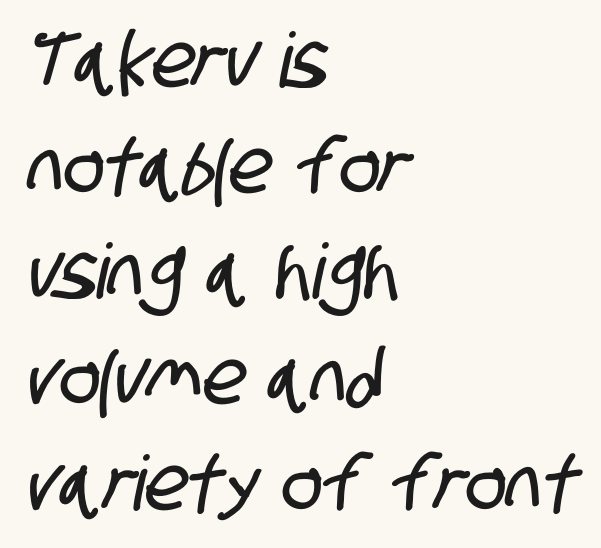
Q: Is the typeface a serif or a sans-serif typeface? A: Sans-serif.
Q: Is the text underlined? A: No.
Q: How is the paragraph aligned? A: Left-aligned.
Q: Is the spacing between letters normal or unusually wide? A: Normal.
Q: Is the spacing between lines tight, normal or loose? A: Normal.
Q: Width (condensed, normal, or wide)? A: Condensed.
Q: Stroke contrast? A: Low.
Q: x-height? A: Large.
Q: Monospaced? A: No.
